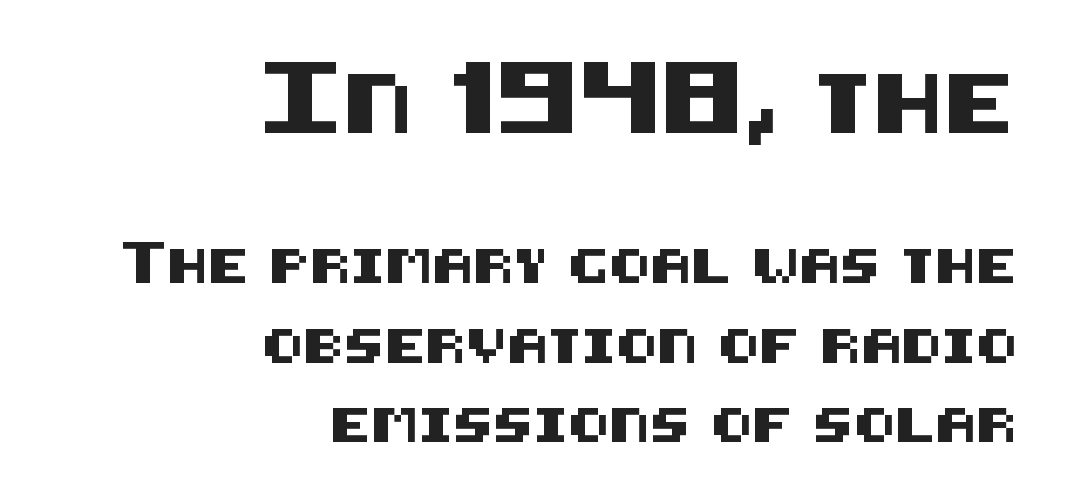
Q: Is the text italic (slanted)? A: No, it is upright.
Q: Is the typeface a serif or a sans-serif typeface? A: Sans-serif.
Q: Is the text underlined? A: No.
Q: How is the paragraph aligned? A: Right-aligned.
Q: Is the spacing between letters normal or unusually wide? A: Normal.
Q: Is the spacing between lines tight, normal or loose? A: Loose.
Q: Which block of text is set in a larger size, the first (top) or the second (bottom)? A: The first (top) one.
Q: Width (condensed, normal, or wide)? A: Normal.
Q: Stroke contrast? A: Medium.
Q: x-height? A: Large.
